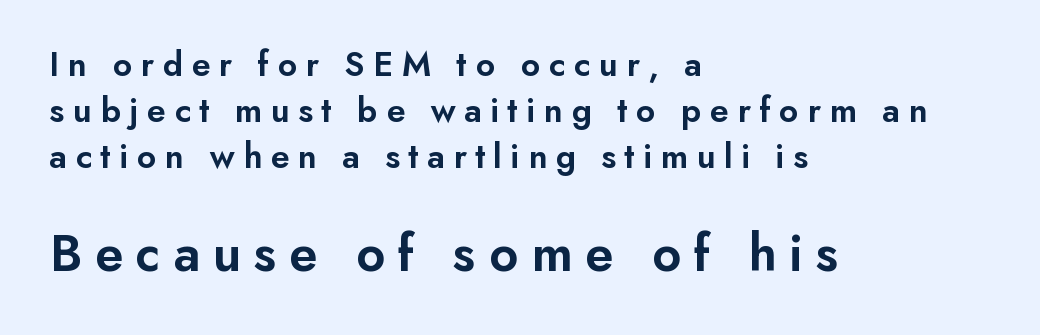
The image shows 54 px semibold sans-serif type, upright; set left-aligned, normal line spacing (1.28x), unusually wide letter spacing (+0.23 em), not underlined; the second (bottom) block is 1.5x larger; low stroke contrast and a small x-height.
